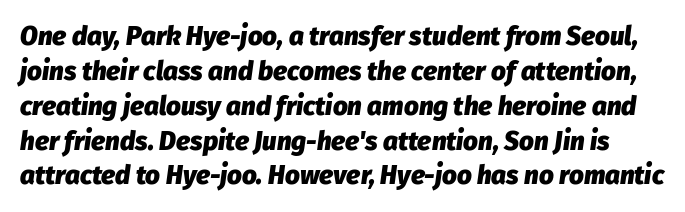
Q: Is the text bold? A: Yes.
Q: Is the text italic (slanted)? A: Yes, it leans right by about 8 degrees.
Q: Is the text underlined? A: No.
Q: Is the spacing between letters normal or unusually wide? A: Normal.
Q: Is the spacing between lines tight, normal or loose? A: Normal.
